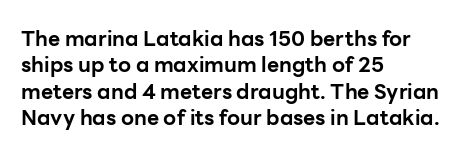
Q: Is the text bold? A: Yes.
Q: Is the text italic (slanted)? A: No, it is upright.
Q: Is the text underlined? A: No.
Q: How is the paragraph aligned? A: Left-aligned.
Q: Is the spacing between letters normal or unusually wide? A: Normal.
Q: Is the spacing between lines tight, normal or loose? A: Normal.
